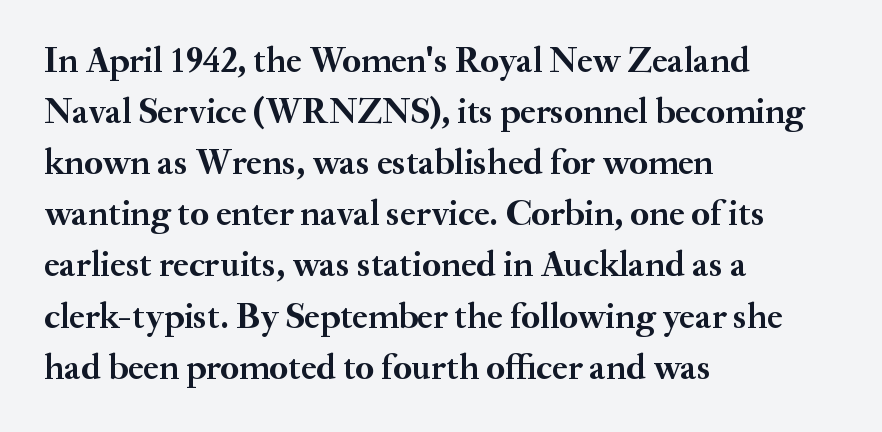
{"serif": "yes", "italic": "no", "bold": "yes", "weight": "semibold", "width": "normal", "stroke_contrast": "medium", "x_height": "small", "monospaced": "no", "underline": "no", "align": "left", "line_spacing": "normal", "line_spacing_ratio": 1.42, "letter_spacing": "normal", "letter_spacing_em": 0.0, "glyph_px": 36}
